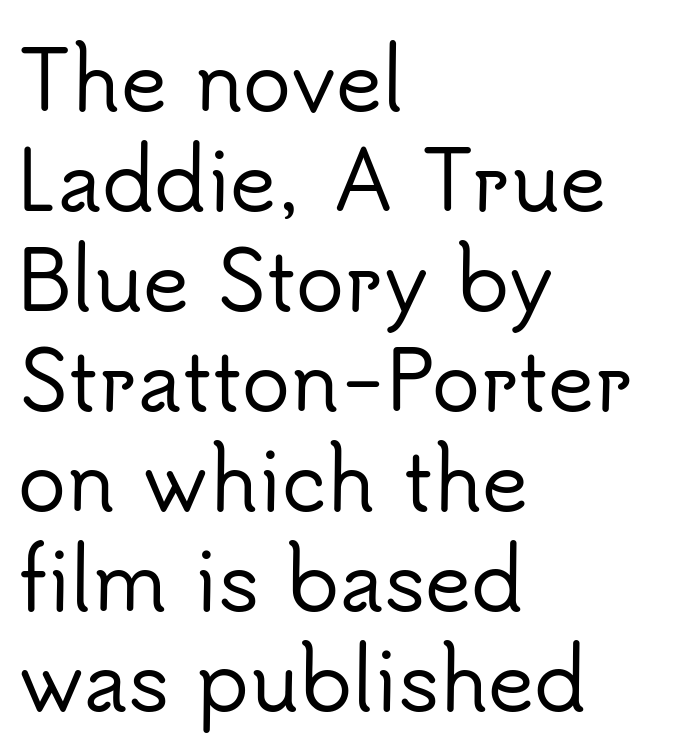
Q: Is the text italic (slanted)? A: No, it is upright.
Q: Is the typeface a serif or a sans-serif typeface? A: Sans-serif.
Q: Is the text underlined? A: No.
Q: How is the paragraph aligned? A: Left-aligned.
Q: Is the spacing between letters normal or unusually wide? A: Normal.
Q: Is the spacing between lines tight, normal or loose? A: Normal.
Q: Width (condensed, normal, or wide)? A: Normal.
Q: Stroke contrast? A: Low.
Q: x-height? A: Small.
Q: Monospaced? A: No.
